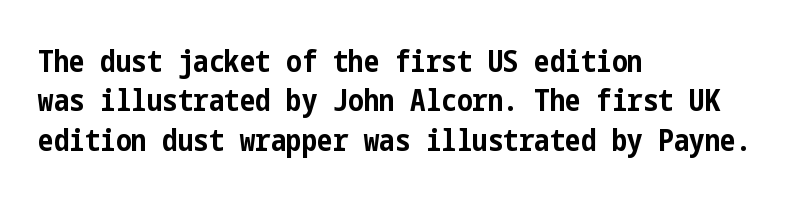
Q: Is the text bold? A: Yes.
Q: Is the text italic (slanted)? A: No, it is upright.
Q: Is the typeface a serif or a sans-serif typeface? A: Sans-serif.
Q: Is the text underlined? A: No.
Q: How is the paragraph aligned? A: Left-aligned.
Q: Is the spacing between letters normal or unusually wide? A: Normal.
Q: Is the spacing between lines tight, normal or loose? A: Normal.
Q: Width (condensed, normal, or wide)? A: Condensed.
Q: Stroke contrast? A: Low.
Q: x-height? A: Medium.
